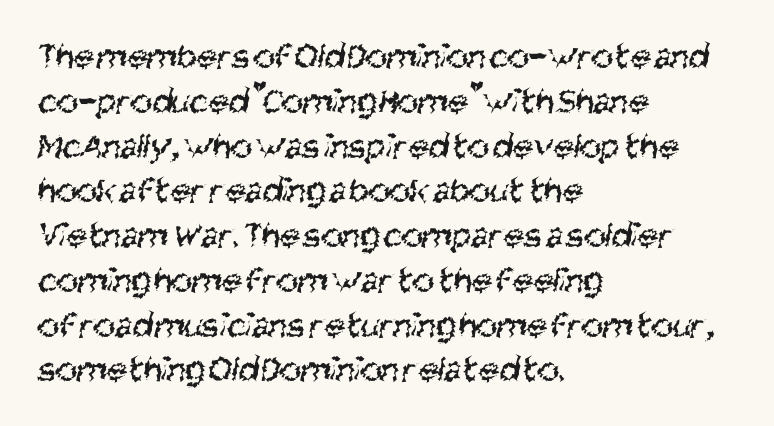
On a weight scale, this lands at 450 or below. Decoration check: the copy has no underline. Compared with typical body copy, the letter spacing here is the same. Do the characters align in a grid? No, the font is proportional. In CSS terms this would be text-align: left. Observe the absence of serifs on each vertical stroke in this sample.
